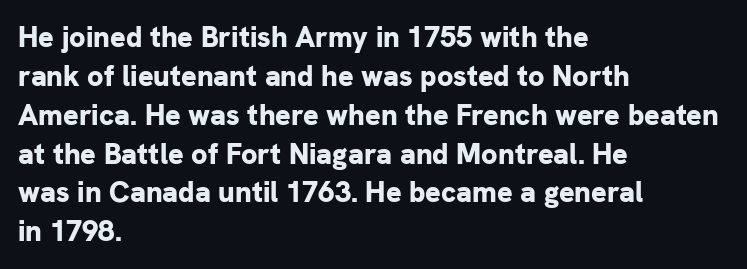
The designer left line spacing at the default. Letters rest on an invisible, unmarked baseline. The compositor pushed each line to the left boundary. The type sits square on the baseline with zero lean. No feet cap the strokes, marking this as sans-serif type.
